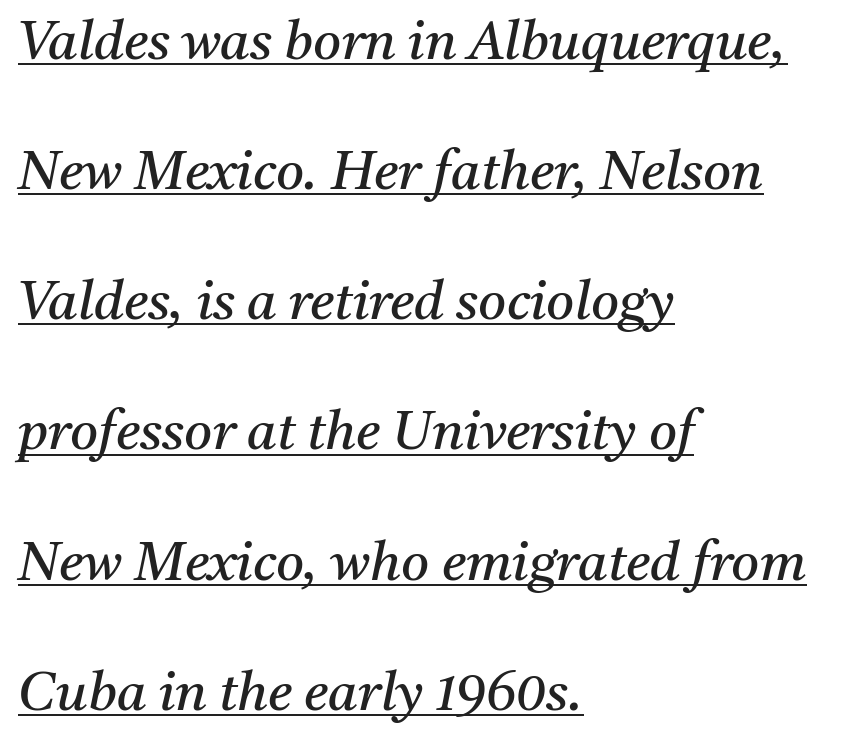
{"serif": "yes", "italic": "yes", "lean": "right", "slant_degrees": 11, "bold": "no", "weight": "regular", "width": "normal", "stroke_contrast": "medium", "x_height": "medium", "monospaced": "no", "underline": "yes", "align": "left", "line_spacing": "loose", "line_spacing_ratio": 2.41, "letter_spacing": "normal", "letter_spacing_em": 0.0, "glyph_px": 54}
